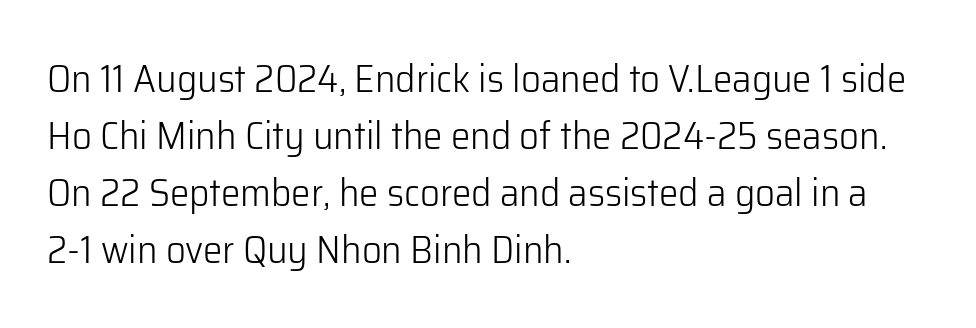
Leftover space on each line is placed entirely after the last word. It's the straight-up-and-down kind of type. How are the letters spaced? Ordinarily, with no added tracking. To sum up the face: it is a sans, with no serifs. Letters rest on an invisible, unmarked baseline.
